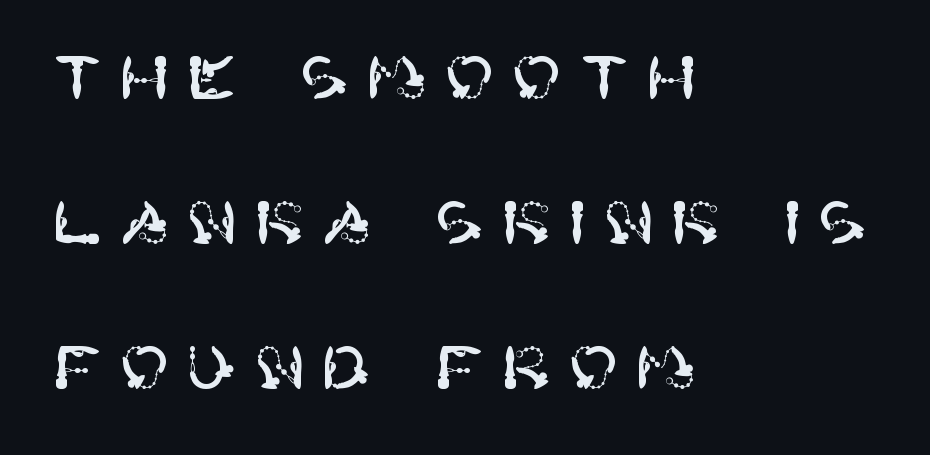
{"serif": "no", "italic": "no", "width": "normal", "stroke_contrast": "high", "x_height": "large", "underline": "no", "align": "left", "line_spacing": "loose", "line_spacing_ratio": 2.42, "letter_spacing": "wide", "letter_spacing_em": 0.28, "glyph_px": 60}
